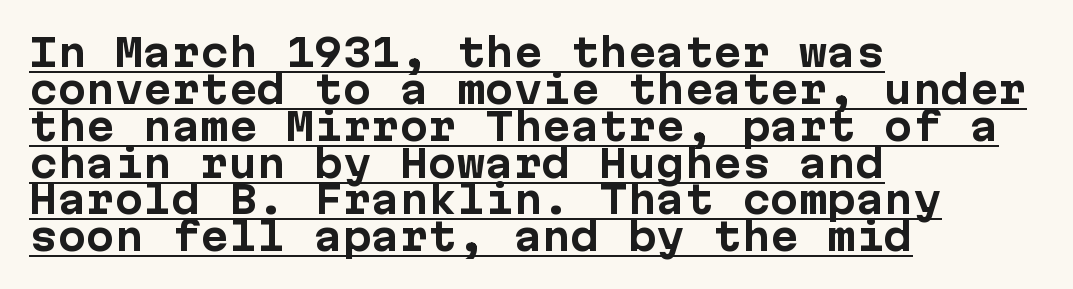
I'd describe the lettering as bold — thick and assertive. Posture: vertical. The face used here is rendered with its standard letterfit. Quick note: underline on. Font category for this specimen: sans-serif. Do the characters align in a grid? Yes, the font is monospaced.
